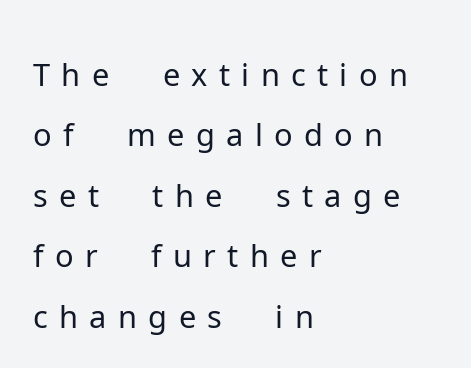
Q: Is the text bold? A: No.
Q: Is the text italic (slanted)? A: No, it is upright.
Q: Is the typeface a serif or a sans-serif typeface? A: Sans-serif.
Q: Is the text underlined? A: No.
Q: How is the paragraph aligned? A: Left-aligned.
Q: Is the spacing between lines tight, normal or loose? A: Tight.
Q: Width (condensed, normal, or wide)? A: Normal.
Q: Stroke contrast? A: Low.
Q: x-height? A: Medium.
Q: Monospaced? A: No.
